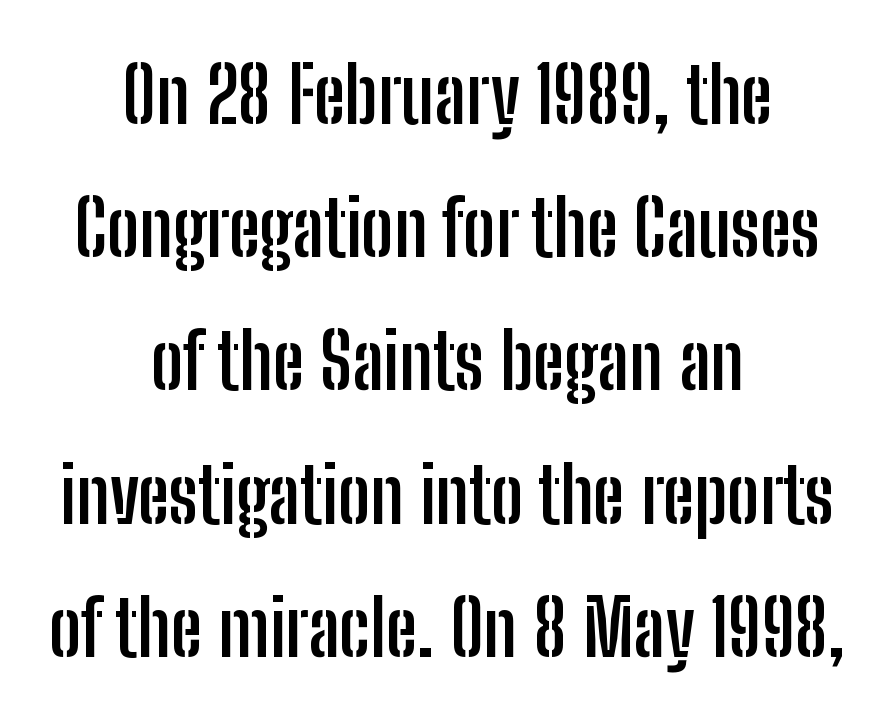
Q: Is the text bold? A: Yes.
Q: Is the text italic (slanted)? A: No, it is upright.
Q: Is the typeface a serif or a sans-serif typeface? A: Sans-serif.
Q: Is the text underlined? A: No.
Q: How is the paragraph aligned? A: Centered.
Q: Is the spacing between letters normal or unusually wide? A: Normal.
Q: Width (condensed, normal, or wide)? A: Condensed.
Q: Stroke contrast? A: Low.
Q: x-height? A: Medium.
Q: Monospaced? A: No.
